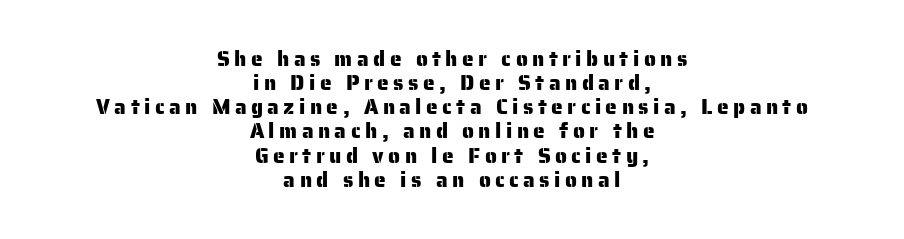
The image shows 21 px text type, upright; set centered, tight line spacing (1.15x), unusually wide letter spacing (+0.21 em), not underlined.
